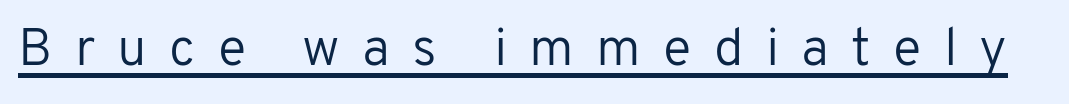
The image shows 53 px regular-weight sans-serif type, upright; set unusually wide letter spacing (+0.42 em), underlined; low stroke contrast and a medium x-height.
